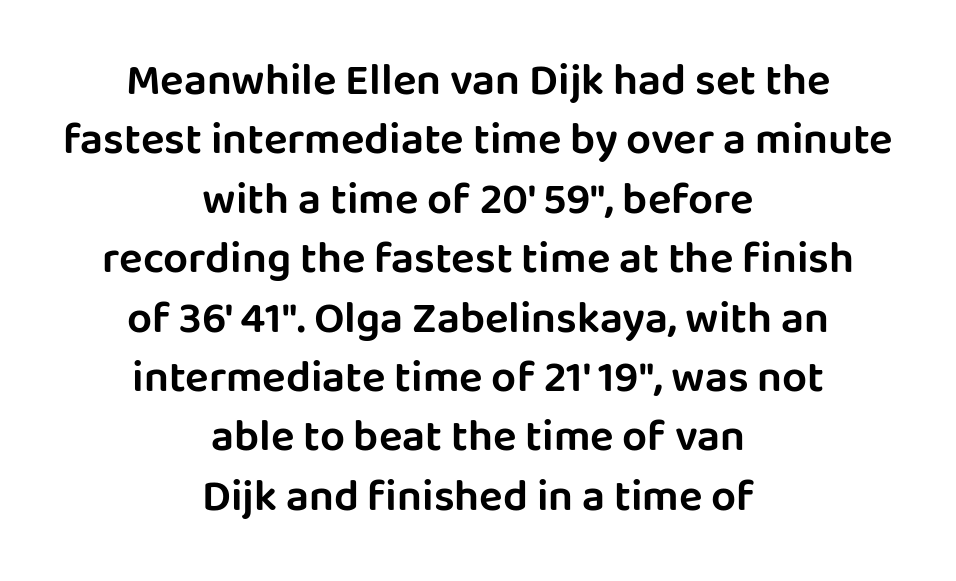
Q: Is the text italic (slanted)? A: No, it is upright.
Q: Is the typeface a serif or a sans-serif typeface? A: Sans-serif.
Q: Is the text underlined? A: No.
Q: How is the paragraph aligned? A: Centered.
Q: Is the spacing between letters normal or unusually wide? A: Normal.
Q: Is the spacing between lines tight, normal or loose? A: Normal.
Q: Width (condensed, normal, or wide)? A: Normal.
Q: Stroke contrast? A: Low.
Q: x-height? A: Large.
Q: Monospaced? A: No.
